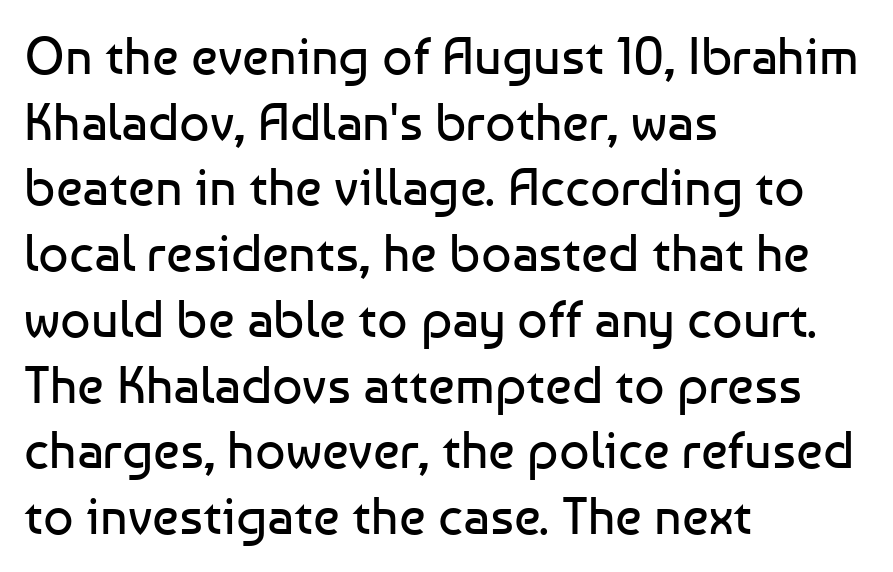
Q: Is the text bold? A: No.
Q: Is the text italic (slanted)? A: No, it is upright.
Q: Is the typeface a serif or a sans-serif typeface? A: Sans-serif.
Q: Is the text underlined? A: No.
Q: How is the paragraph aligned? A: Left-aligned.
Q: Is the spacing between letters normal or unusually wide? A: Normal.
Q: Width (condensed, normal, or wide)? A: Normal.
Q: Stroke contrast? A: Low.
Q: x-height? A: Medium.
Q: Monospaced? A: No.
